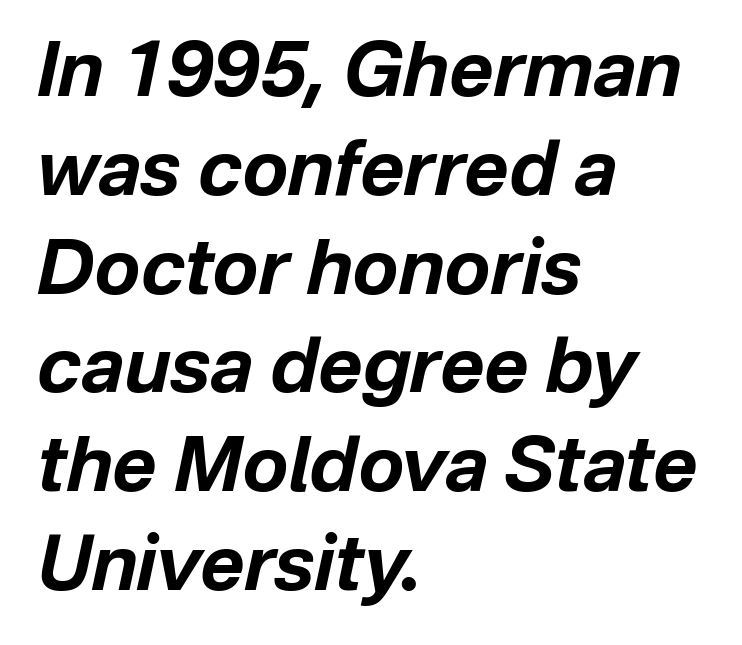
The image shows 76 px bold type, italic (leaning right); set left-aligned, normal line spacing (1.3x), normal letter spacing, not underlined; low stroke contrast and a medium x-height.
